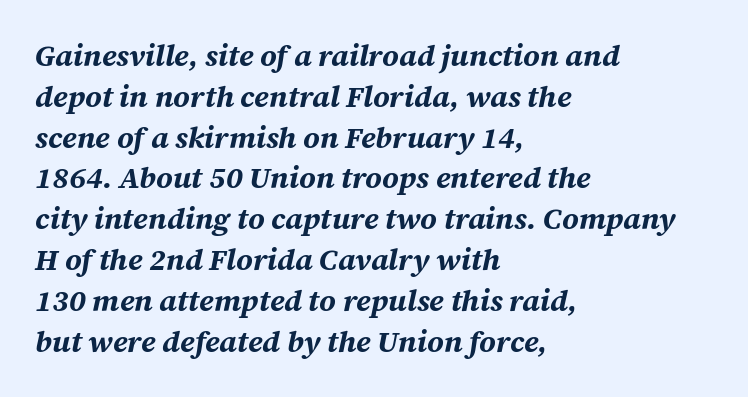
{"italic": "yes", "lean": "right", "slant_degrees": 12, "bold": "yes", "weight": "bold", "width": "normal", "stroke_contrast": "medium", "x_height": "medium", "monospaced": "no", "underline": "no", "align": "left", "line_spacing": "normal", "line_spacing_ratio": 1.36, "letter_spacing": "normal", "letter_spacing_em": 0.0, "glyph_px": 30}
